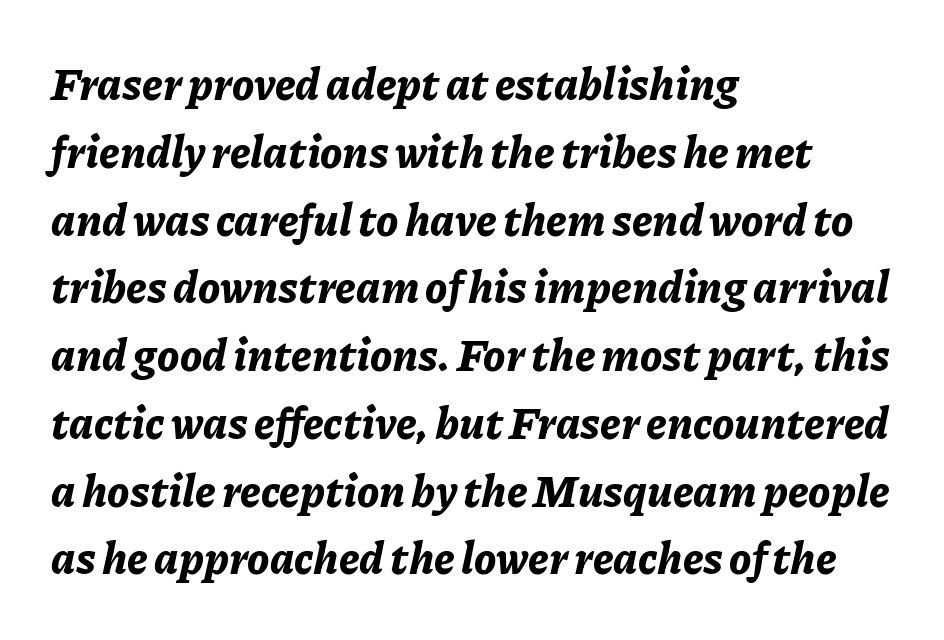
Q: Is the text bold? A: Yes.
Q: Is the text italic (slanted)? A: Yes, it leans right by about 11 degrees.
Q: Is the text underlined? A: No.
Q: How is the paragraph aligned? A: Left-aligned.
Q: Is the spacing between letters normal or unusually wide? A: Normal.
Q: Is the spacing between lines tight, normal or loose? A: Normal.
Q: Width (condensed, normal, or wide)? A: Normal.
Q: Stroke contrast? A: Low.
Q: x-height? A: Medium.
Q: Monospaced? A: No.
